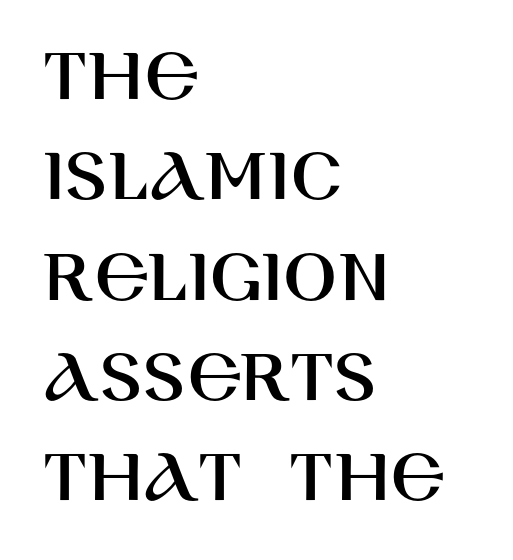
Q: Is the text italic (slanted)? A: No, it is upright.
Q: Is the typeface a serif or a sans-serif typeface? A: Sans-serif.
Q: Is the text underlined? A: No.
Q: How is the paragraph aligned? A: Left-aligned.
Q: Is the spacing between letters normal or unusually wide? A: Normal.
Q: Is the spacing between lines tight, normal or loose? A: Normal.
Q: Width (condensed, normal, or wide)? A: Normal.
Q: Stroke contrast? A: High.
Q: x-height? A: Large.
Q: Monospaced? A: No.
